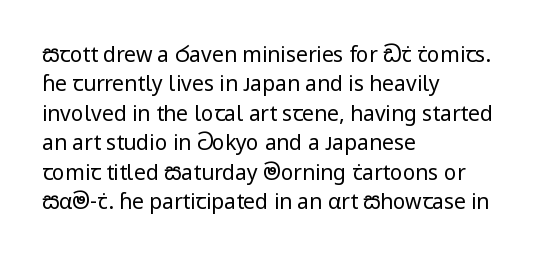
Q: Is the text bold? A: No.
Q: Is the text italic (slanted)? A: No, it is upright.
Q: Is the text underlined? A: No.
Q: How is the paragraph aligned? A: Left-aligned.
Q: Is the spacing between letters normal or unusually wide? A: Normal.
Q: Is the spacing between lines tight, normal or loose? A: Normal.
